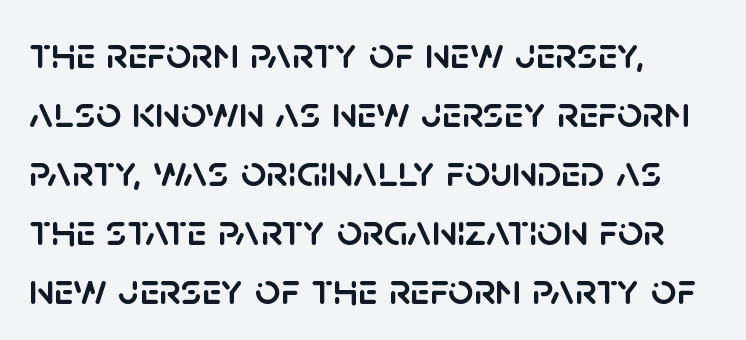
Q: Is the text italic (slanted)? A: No, it is upright.
Q: Is the typeface a serif or a sans-serif typeface? A: Sans-serif.
Q: Is the text underlined? A: No.
Q: How is the paragraph aligned? A: Left-aligned.
Q: Is the spacing between letters normal or unusually wide? A: Normal.
Q: Is the spacing between lines tight, normal or loose? A: Normal.
Q: Width (condensed, normal, or wide)? A: Normal.
Q: Stroke contrast? A: Low.
Q: x-height? A: Large.
Q: Monospaced? A: No.
